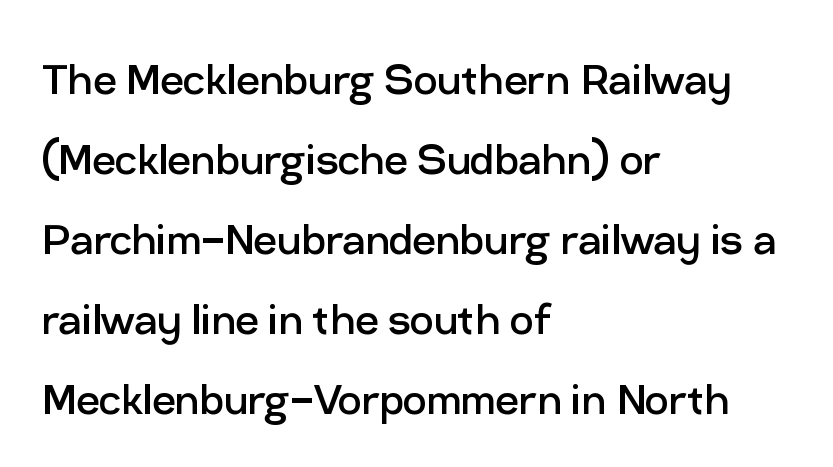
Q: Is the text bold? A: No.
Q: Is the text italic (slanted)? A: No, it is upright.
Q: Is the typeface a serif or a sans-serif typeface? A: Sans-serif.
Q: Is the text underlined? A: No.
Q: How is the paragraph aligned? A: Left-aligned.
Q: Is the spacing between letters normal or unusually wide? A: Normal.
Q: Is the spacing between lines tight, normal or loose? A: Normal.
Q: Width (condensed, normal, or wide)? A: Normal.
Q: Stroke contrast? A: Low.
Q: x-height? A: Medium.
Q: Monospaced? A: No.
